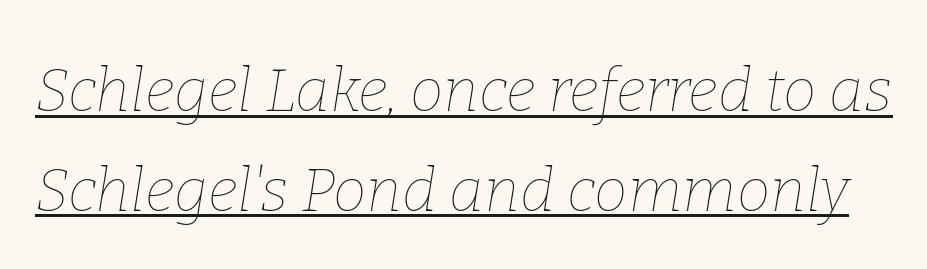
The image shows 60 px thin type, italic (leaning right); set normal line spacing (1.66x), normal letter spacing, underlined; low stroke contrast and a medium x-height.
